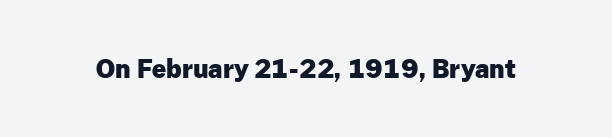
{"italic": "no", "bold": "yes", "underline": "no", "letter_spacing": "normal", "letter_spacing_em": 0.0, "glyph_px": 25}
